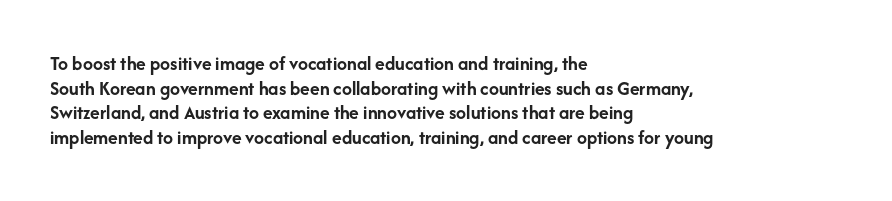
The image shows 20 px bold type, upright; set left-aligned, line spacing 1.23x, normal letter spacing, not underlined.
